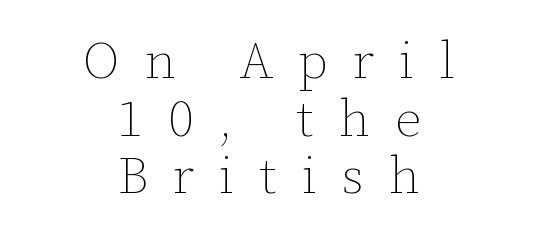
The image shows 52 px thin type, upright; set centered, tight line spacing (1.11x), unusually wide letter spacing (+0.48 em), not underlined; low stroke contrast and a medium x-height.
